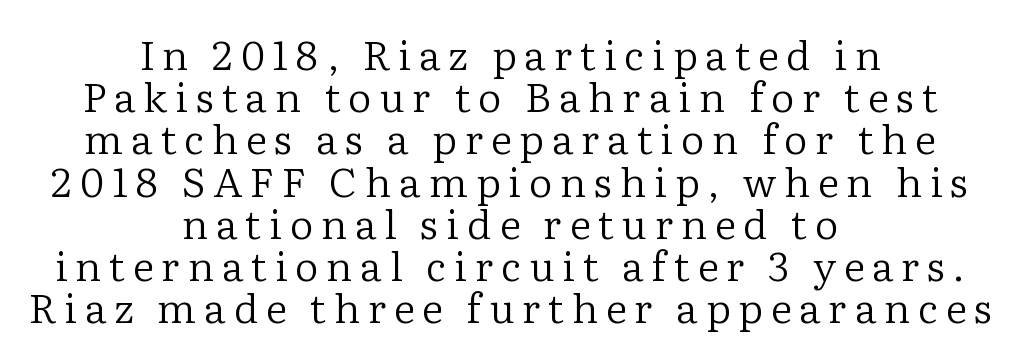
{"serif": "yes", "italic": "no", "bold": "no", "weight": "regular", "width": "normal", "stroke_contrast": "low", "x_height": "medium", "monospaced": "no", "underline": "no", "align": "center", "line_spacing": "tight", "line_spacing_ratio": 1.03, "glyph_px": 41}
